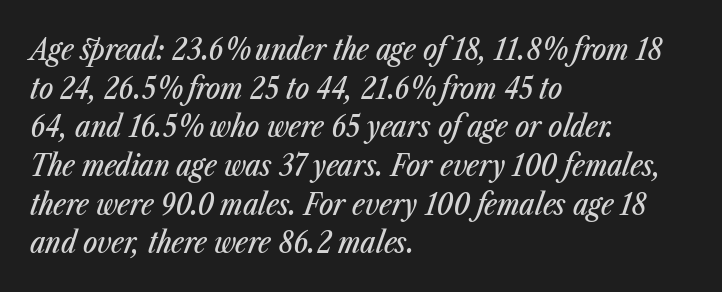
Evenly set lines give the paragraph a standard silhouette. One-word summary of the alignment: left. In terms of letterspacing, this is plain default setting. Descenders hang freely into open space.
